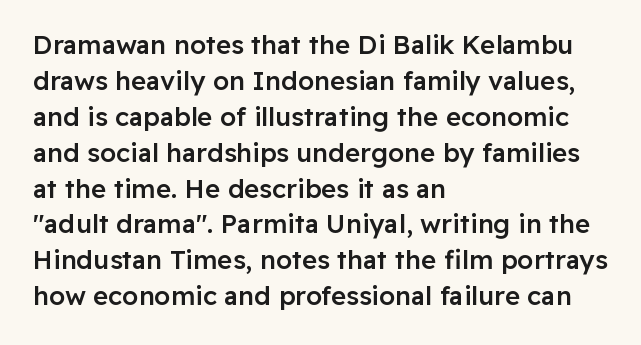
{"italic": "no", "bold": "semi", "underline": "no", "align": "left", "line_spacing": "normal", "line_spacing_ratio": 1.38, "letter_spacing": "normal", "letter_spacing_em": 0.0, "glyph_px": 26}
